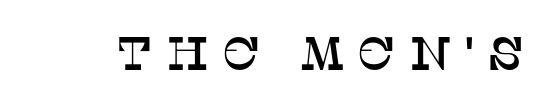
The image shows 47 px serif type, upright; set unusually wide letter spacing (+0.27 em), not underlined; low stroke contrast and a large x-height.
